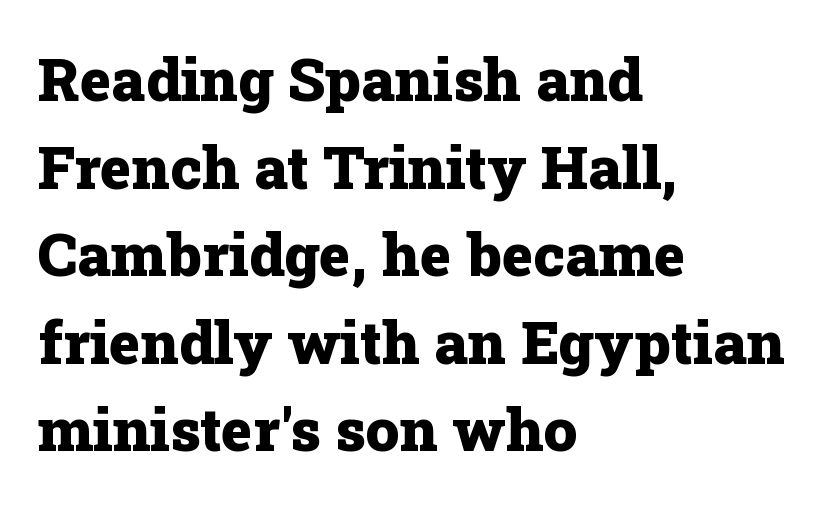
This sample has the flowing, uneven cadence of proportional lettering. Does the leading feel generous? No, just average. Has an underline been added? It has not. Unlike a clean sans, this face finishes its strokes with serifs.
